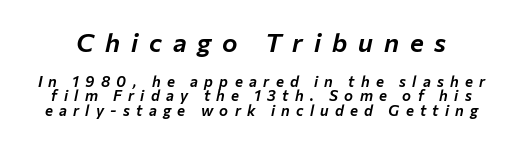
{"italic": "yes", "lean": "right", "slant_degrees": 12, "underline": "no", "line_spacing": "tight", "line_spacing_ratio": 0.96, "letter_spacing": "wide", "letter_spacing_em": 0.42, "larger_block": "first", "size_ratio": 1.73, "glyph_px": 26}
